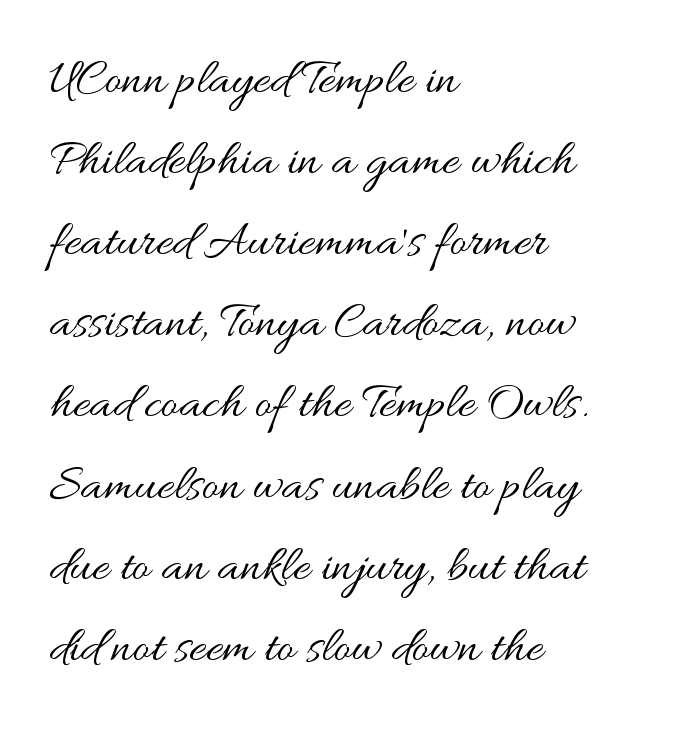
{"bold": "no", "weight": "regular", "width": "wide", "stroke_contrast": "medium", "x_height": "small", "monospaced": "no", "underline": "no", "align": "left", "line_spacing": "normal", "line_spacing_ratio": 1.56, "letter_spacing": "normal", "letter_spacing_em": 0.0, "glyph_px": 52}
